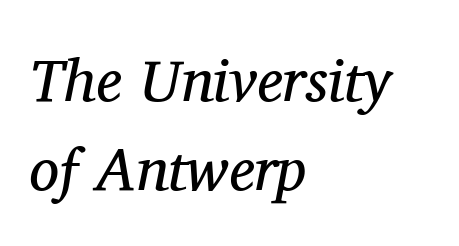
This sample keeps an unexceptional amount of space between lines. This sample uses a serif face. Has an underline been added? It has not. Is this a heavy cut? Hardly; it is regular or lighter. Spacing verdict: proportional, widths tailored to each character. The setting favours the left margin, as ordinary paragraphs usually do.
